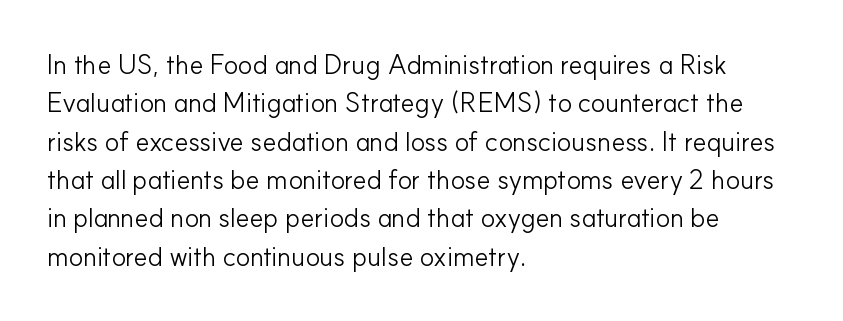
{"italic": "no", "bold": "no", "underline": "no", "align": "left", "line_spacing": "normal", "line_spacing_ratio": 1.42, "letter_spacing": "normal", "letter_spacing_em": 0.0, "glyph_px": 27}
